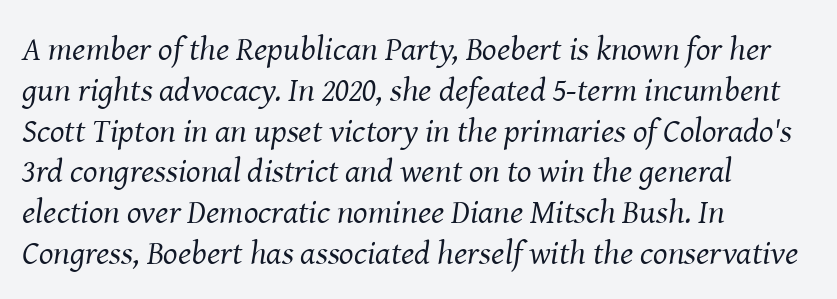
The image shows 34 px regular-weight serif type, italic (leaning right); set left-aligned, line spacing 1.2x, normal letter spacing, not underlined; medium stroke contrast and a medium x-height.
